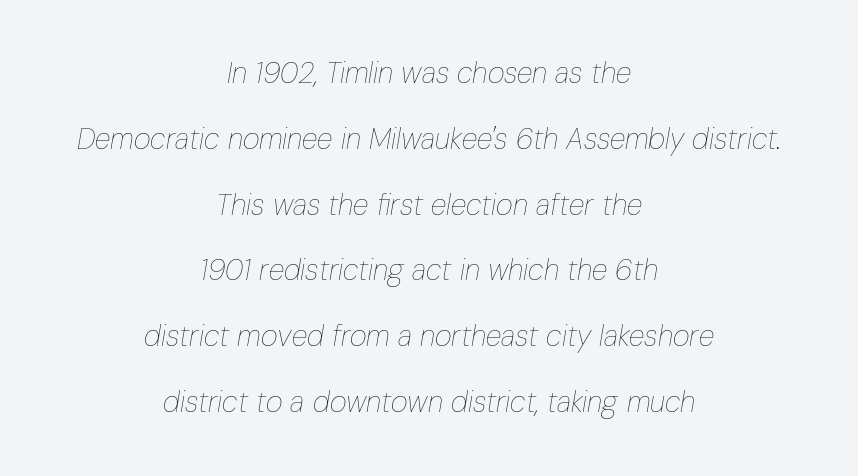
{"italic": "yes", "lean": "right", "slant_degrees": 10, "bold": "no", "weight": "thin", "width": "condensed", "stroke_contrast": "low", "x_height": "medium", "monospaced": "no", "underline": "no", "align": "center", "line_spacing": "loose", "line_spacing_ratio": 2.27, "letter_spacing": "normal", "letter_spacing_em": 0.0, "glyph_px": 29}
